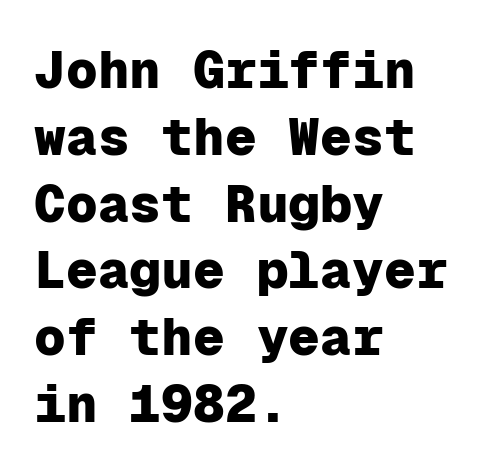
This rendering employs a face without finishing strokes, i.e., a sans-serif. The paragraph has a hard left edge and a soft right edge. The sample has been set heavy, in full bold. Inter-character spacing is left at the font's built-in metrics. Italic? Not at all — the glyphs are vertical. Note the uniform advance width — an 'i' takes as much space as an 'm'.
